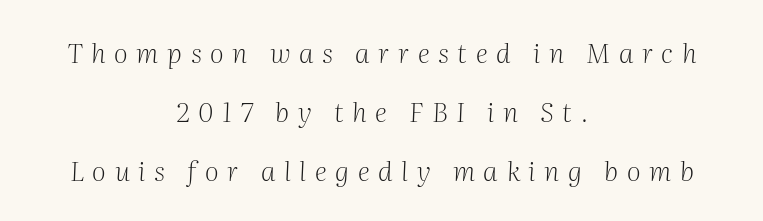
{"italic": "yes", "lean": "right", "slant_degrees": 2, "bold": "no", "underline": "no", "align": "center", "line_spacing": "loose", "line_spacing_ratio": 2.18, "letter_spacing": "wide", "letter_spacing_em": 0.32, "glyph_px": 27}
